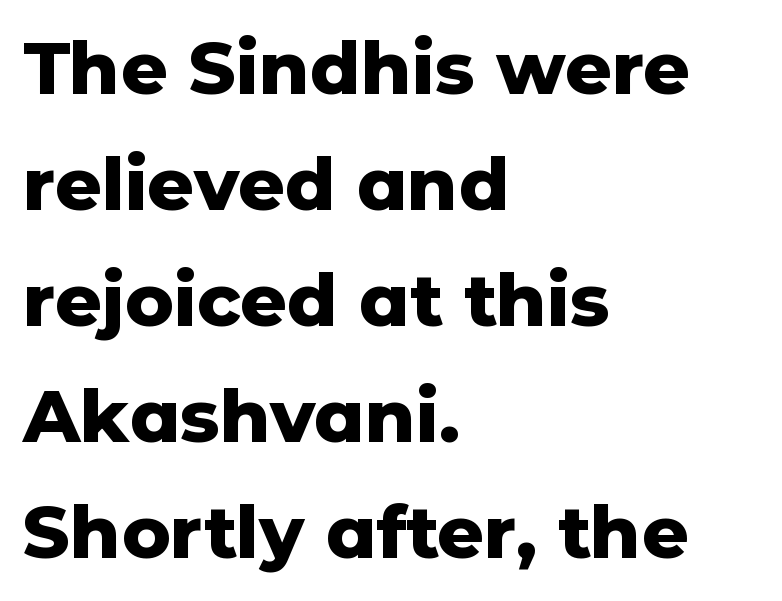
Character widths vary here, with narrow letters taking less room than wide ones. Summary of vertical rhythm: regular, with standard interline spacing. No word sits above an underline. A classic flush-left, rag-right setting is used for this passage. Every character sits straight up, as roman type does.
